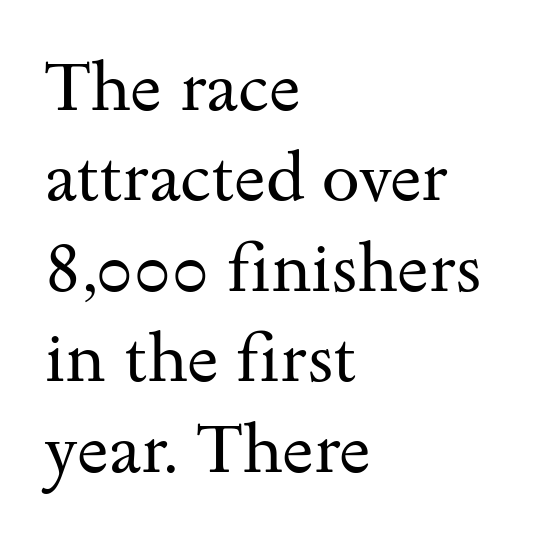
The image shows 68 px regular-weight, wide serif type, upright; set left-aligned, normal line spacing (1.33x), normal letter spacing, not underlined; medium stroke contrast and a small x-height.
